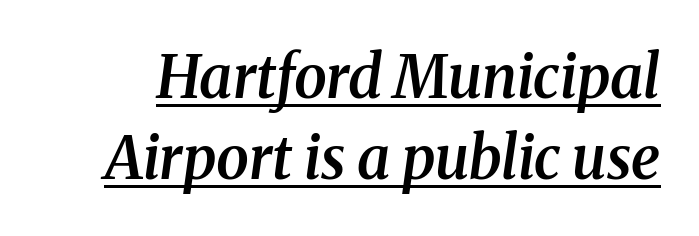
{"serif": "yes", "italic": "yes", "lean": "right", "slant_degrees": 8, "bold": "semi", "weight": "semibold", "width": "normal", "stroke_contrast": "medium", "x_height": "medium", "monospaced": "no", "underline": "yes", "line_spacing": "normal", "line_spacing_ratio": 1.38, "letter_spacing": "normal", "letter_spacing_em": 0.0, "glyph_px": 59}
